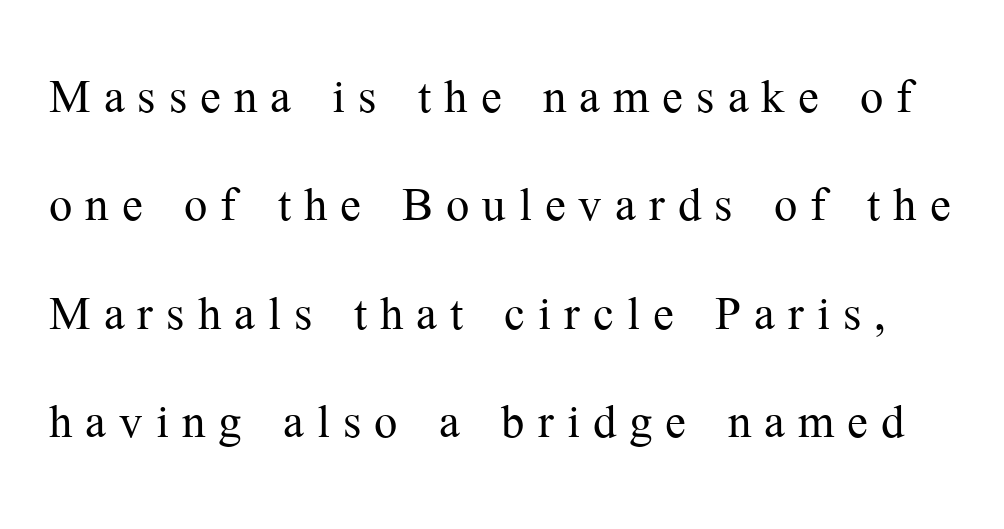
The type sits square on the baseline with zero lean. Typographically, this falls in the serif category. The letterforms stand isolated, each surrounded by extra space. Unbolded letterforms with no extra heft. The strip under each line holds only bare page. The passage shown is typed in a proportional face where columns would drift.
